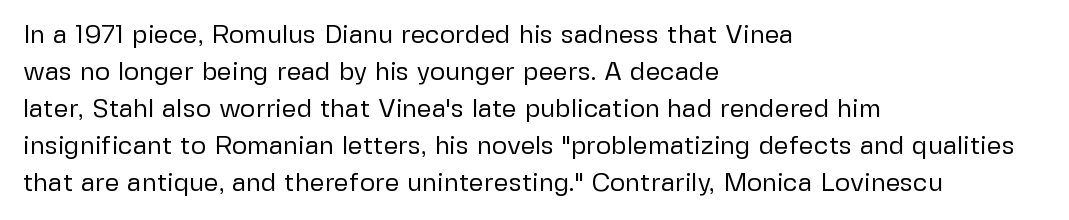
Q: Is the text bold? A: No.
Q: Is the text italic (slanted)? A: No, it is upright.
Q: Is the text underlined? A: No.
Q: How is the paragraph aligned? A: Left-aligned.
Q: Is the spacing between letters normal or unusually wide? A: Normal.
Q: Is the spacing between lines tight, normal or loose? A: Normal.
